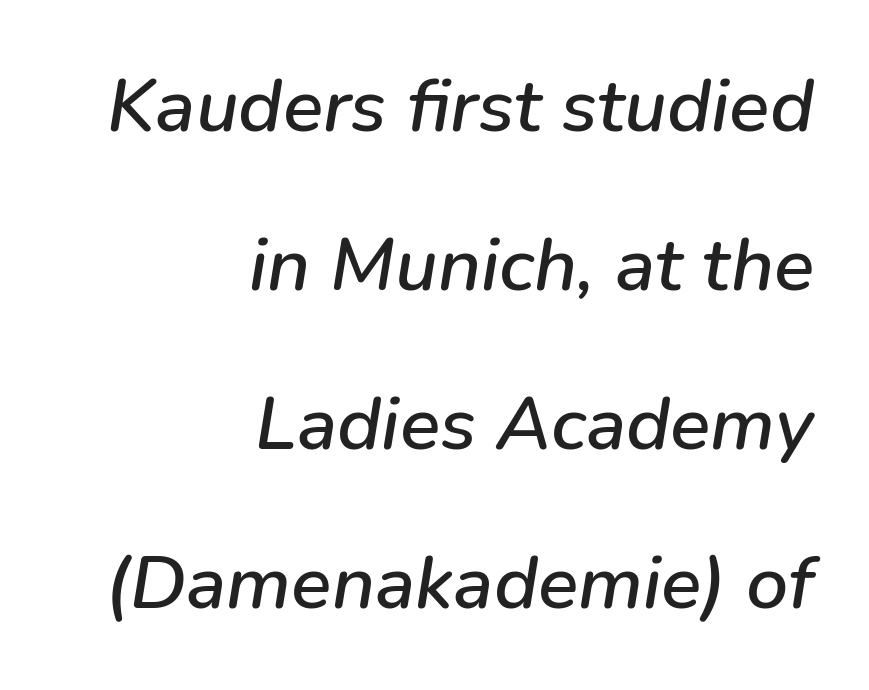
The passage shown has conventional tracking throughout. The rendering uses natural spacing where letterforms have individual widths. In terms of leading, this rendering errs on the spacious side. Does the lettering tilt? It does — this is italic. Check the space under the baseline: it is left empty. Each line ends at the same right margin while the left side varies.
